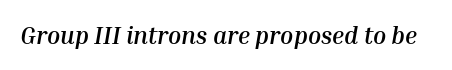
{"italic": "yes", "lean": "right", "slant_degrees": 10, "bold": "yes", "underline": "no", "letter_spacing": "normal", "letter_spacing_em": 0.0, "glyph_px": 24}
